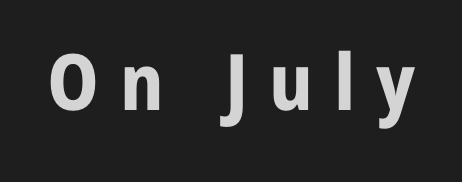
The image shows 78 px bold sans-serif type, upright; set unusually wide letter spacing (+0.27 em), not underlined; low stroke contrast and a medium x-height.
